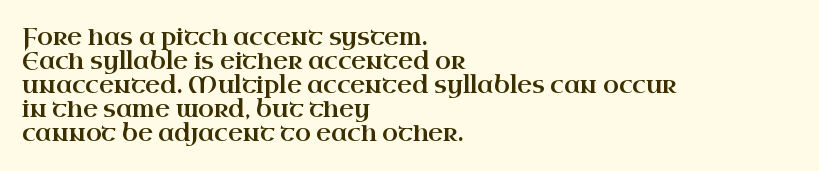
Designer's note — italics off, roman on. How would I describe the line gaps? Narrow and economical. Which margin do the lines hug? The left one — the right edge is uneven. Standard letterfit; no display-style spreading of the glyphs. Each row of text sits above clean, open space.
